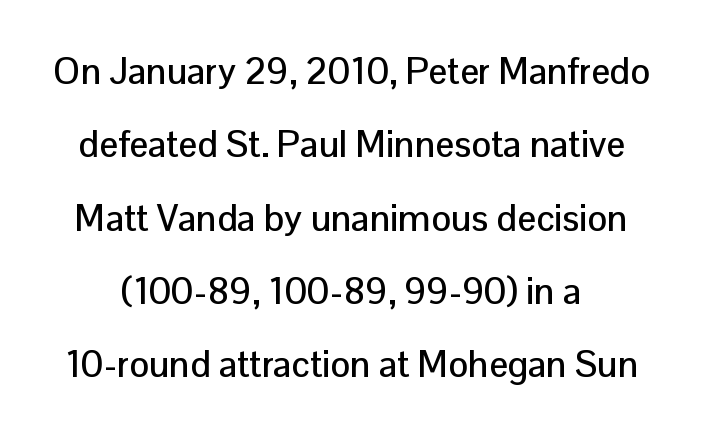
{"serif": "no", "italic": "no", "width": "normal", "stroke_contrast": "low", "x_height": "medium", "monospaced": "no", "underline": "no", "line_spacing": "loose", "line_spacing_ratio": 1.98, "letter_spacing": "normal", "letter_spacing_em": 0.0, "glyph_px": 37}
